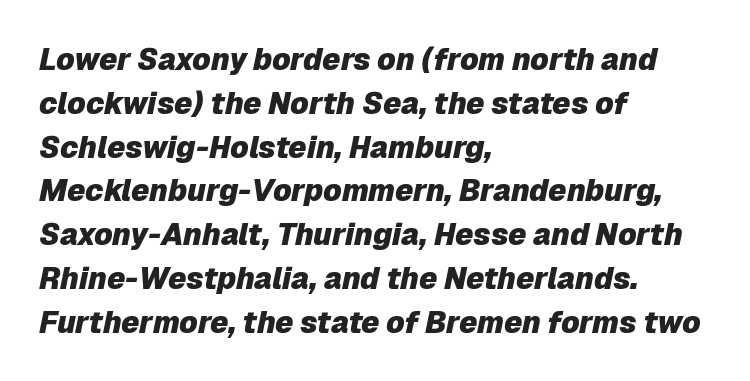
These lines are rendered in a variable-pitch font. The rendering uses a moderate line-height, typical for paragraphs. The glyphs are unaccompanied by any horizontal stroke below them. Strong, thick strokes mark this as bold type. Horizontally, the lines are justified to the leading edge only. The line texture is even and compact thanks to regular tracking.
